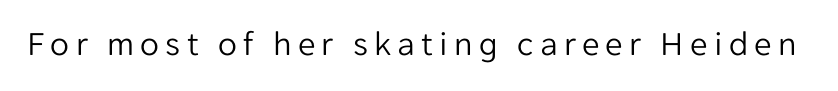
{"serif": "no", "italic": "no", "bold": "no", "weight": "light", "width": "normal", "stroke_contrast": "low", "x_height": "medium", "monospaced": "no", "underline": "no", "glyph_px": 35}
